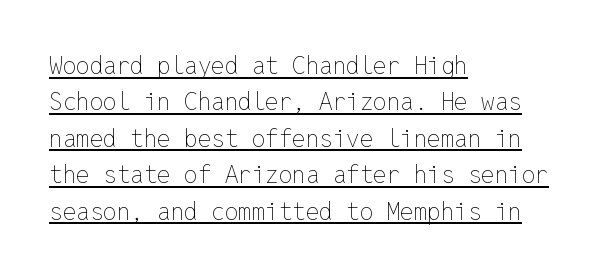
Is the stroke heavy? The answer is a plain regular-or-lighter. If you drew a line through each stem, it would be perfectly vertical. Vertical spacing — default. A classic flush-left, rag-right setting is used for this passage.
